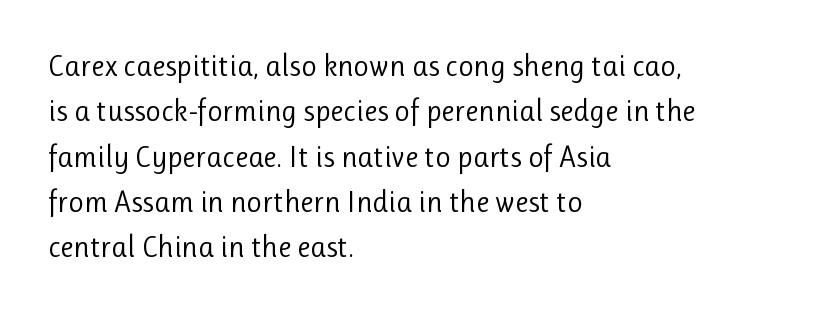
Is this a fixed-width face? No — the glyphs have proportional, varying widths. Stroke thickness stays within the range of a standard reading face or lighter. These lines are composed in type without serifs. Reading down the column, the eye jumps a familiar distance to each next line. Posture: upright roman.
